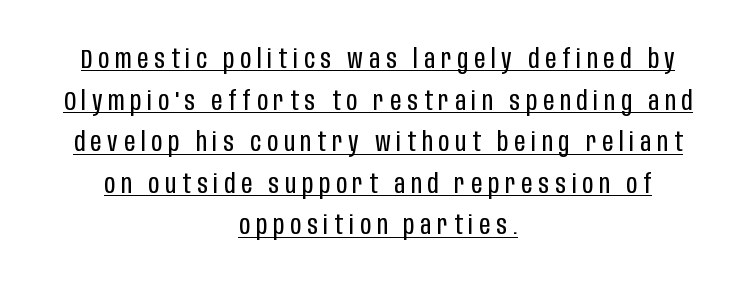
{"italic": "no", "bold": "no", "underline": "yes", "align": "center", "line_spacing": "normal", "line_spacing_ratio": 1.54, "letter_spacing": "wide", "letter_spacing_em": 0.22, "glyph_px": 27}
